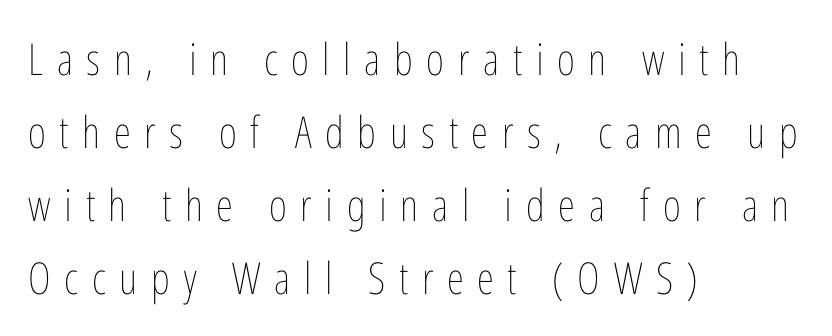
If you drew a line through each stem, it would be perfectly vertical. Is the letter spacing exaggerated? Yes — the characters are pushed far apart. The specimen omits any rule beneath the text block's lines. Is the block centered? No — it sits flush against the left margin. The face used here is proportionally spaced, like ordinary book or web type.
